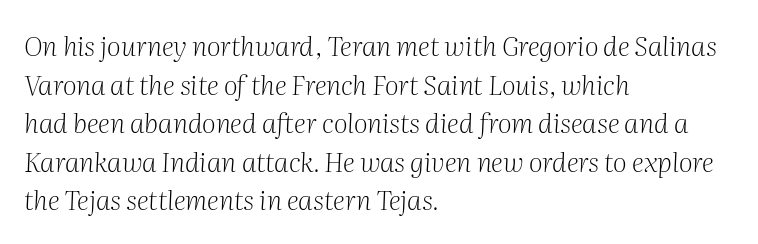
Q: Is the text bold? A: No.
Q: Is the text italic (slanted)? A: Yes, it leans right by about 2 degrees.
Q: Is the text underlined? A: No.
Q: How is the paragraph aligned? A: Left-aligned.
Q: Is the spacing between letters normal or unusually wide? A: Normal.
Q: Is the spacing between lines tight, normal or loose? A: Normal.
